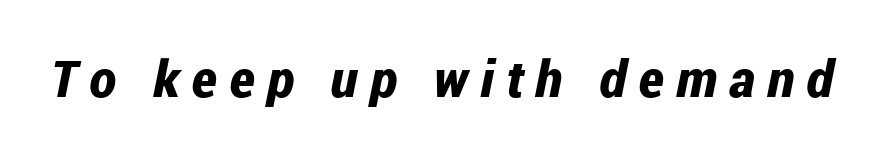
The image shows 51 px bold, condensed type, italic (leaning right); set unusually wide letter spacing (+0.24 em), not underlined; low stroke contrast and a medium x-height.
